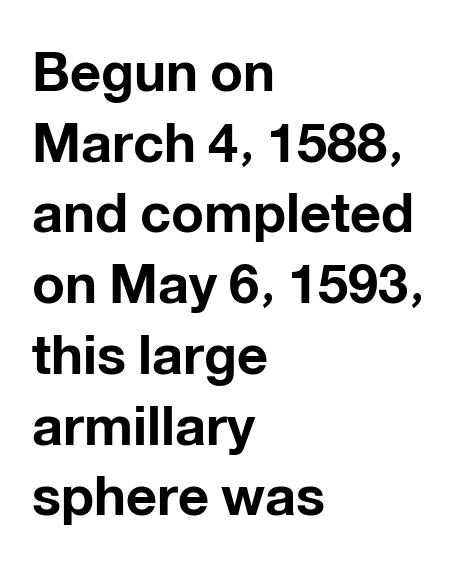
{"serif": "no", "italic": "no", "bold": "yes", "weight": "bold", "width": "normal", "stroke_contrast": "low", "x_height": "medium", "monospaced": "no", "underline": "no", "align": "left", "line_spacing": "normal", "line_spacing_ratio": 1.31, "letter_spacing": "normal", "letter_spacing_em": 0.0, "glyph_px": 54}
